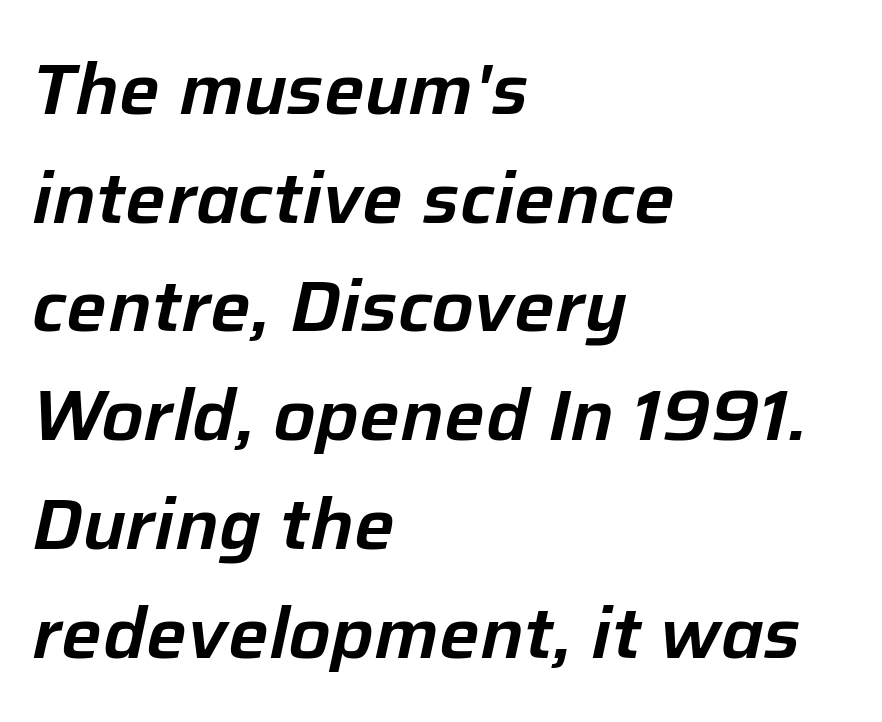
Italic: yes, the glyphs are oblique. Horizontal bands of white between lines are of average thickness. Lines of text with bare space underneath. The rag falls on the right side of this text block.
